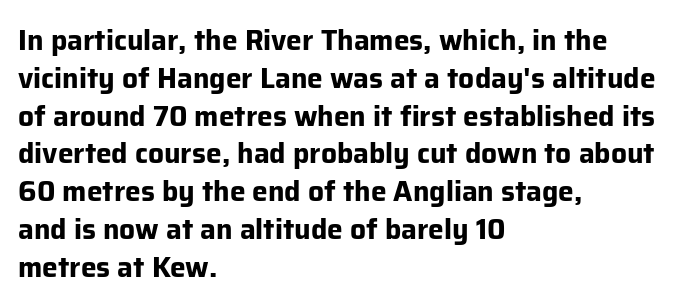
Q: Is the text bold? A: Yes.
Q: Is the text italic (slanted)? A: No, it is upright.
Q: Is the typeface a serif or a sans-serif typeface? A: Sans-serif.
Q: Is the text underlined? A: No.
Q: How is the paragraph aligned? A: Left-aligned.
Q: Is the spacing between letters normal or unusually wide? A: Normal.
Q: Is the spacing between lines tight, normal or loose? A: Normal.
Q: Width (condensed, normal, or wide)? A: Normal.
Q: Stroke contrast? A: Low.
Q: x-height? A: Medium.
Q: Monospaced? A: No.
